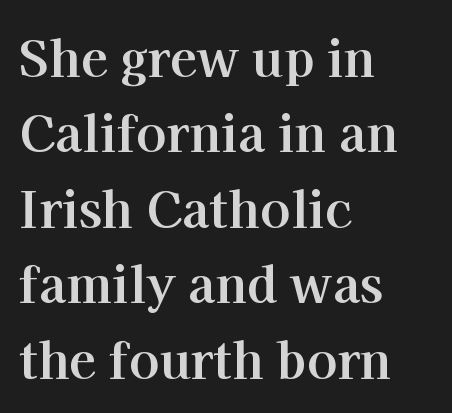
Observe the ordinary spacing: letters are neighbours, not strangers. You can tell it's not italic because the verticals are truly vertical. A typesetter would call this proportional, since set widths differ per character. The line-height multiplier appears to be the usual default. The area under the type is left untouched.
